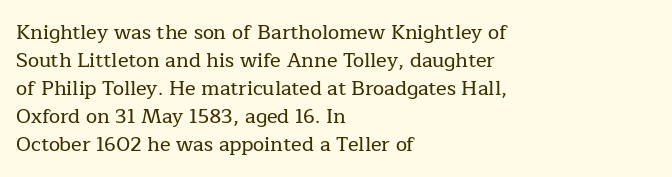
Q: Is the text italic (slanted)? A: No, it is upright.
Q: Is the text underlined? A: No.
Q: How is the paragraph aligned? A: Left-aligned.
Q: Is the spacing between letters normal or unusually wide? A: Normal.
Q: Is the spacing between lines tight, normal or loose? A: Normal.
